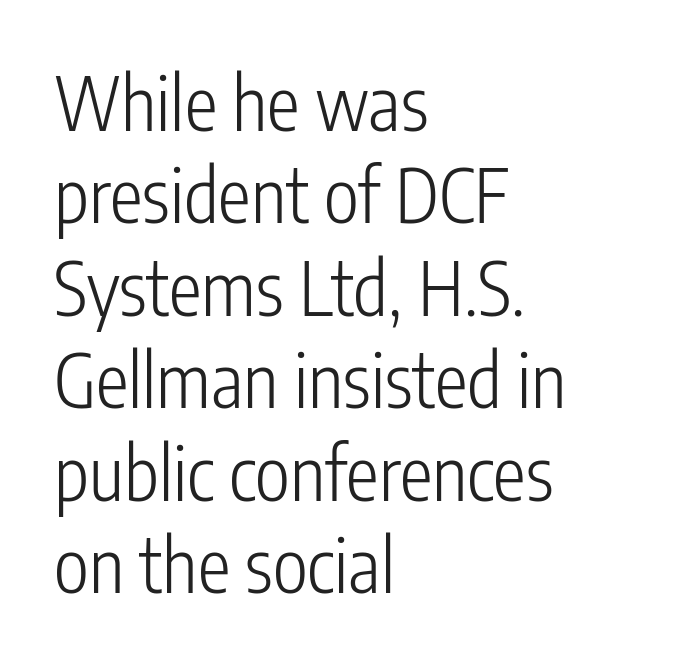
The image shows 74 px light, condensed sans-serif type, upright; set left-aligned, normal line spacing (1.25x), normal letter spacing, not underlined; low stroke contrast and a medium x-height.
